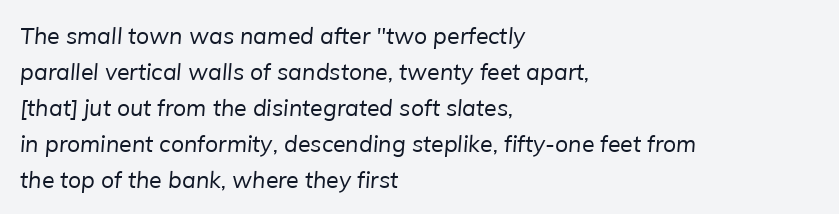
The image shows 23 px text type; set left-aligned, normal line spacing (1.56x), normal letter spacing, not underlined.
